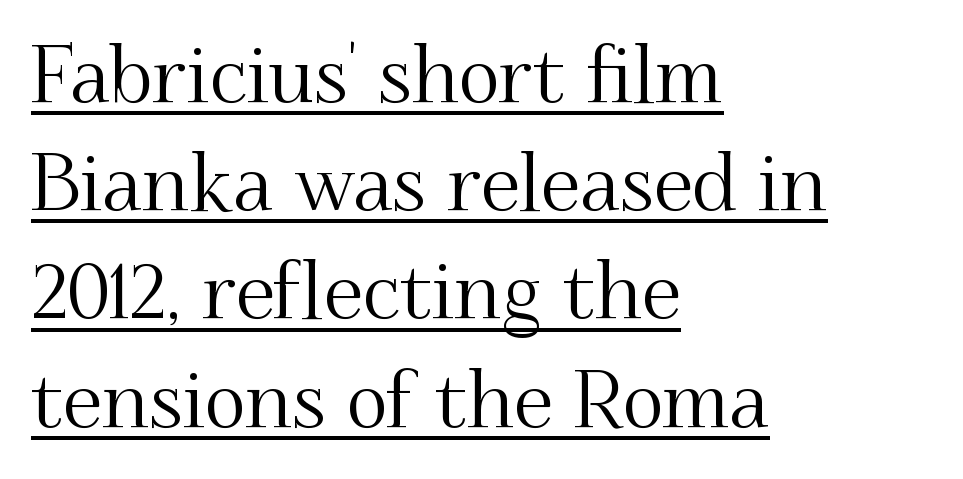
{"serif": "yes", "italic": "no", "width": "normal", "stroke_contrast": "medium", "x_height": "small", "monospaced": "no", "underline": "yes", "align": "left", "line_spacing": "normal", "line_spacing_ratio": 1.37, "letter_spacing": "normal", "letter_spacing_em": 0.0, "glyph_px": 79}
